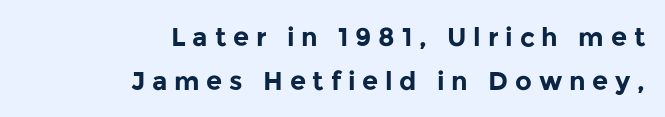
Does the lettering tilt? It doesn't — this is upright. Someone cranked the tracking dial way up on this one. These lines carry a lot of weight — the face is fully bold. This block has exactly the height ordinary leading produces. Descender tails drop into unmarked territory. This sample is right-justified, so line beginnings fall wherever the words allow.
